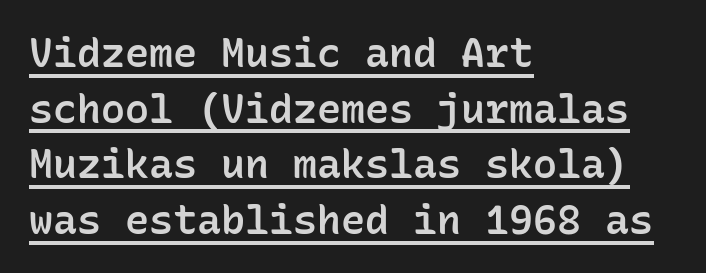
Q: Is the text bold? A: Semi-bold.
Q: Is the text italic (slanted)? A: No, it is upright.
Q: Is the typeface a serif or a sans-serif typeface? A: Sans-serif.
Q: Is the text underlined? A: Yes.
Q: How is the paragraph aligned? A: Left-aligned.
Q: Is the spacing between letters normal or unusually wide? A: Normal.
Q: Is the spacing between lines tight, normal or loose? A: Normal.
Q: Width (condensed, normal, or wide)? A: Normal.
Q: Stroke contrast? A: Low.
Q: x-height? A: Medium.
Q: Monospaced? A: Yes.
